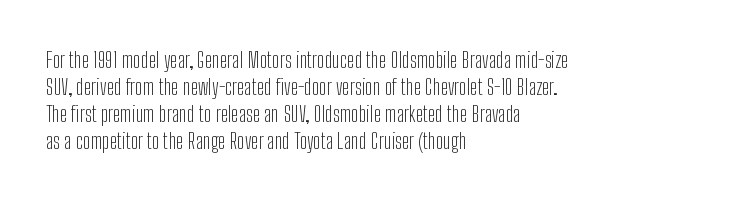
{"italic": "no", "bold": "no", "underline": "no", "align": "left", "line_spacing_ratio": 1.22, "letter_spacing": "normal", "letter_spacing_em": 0.0, "glyph_px": 22}
